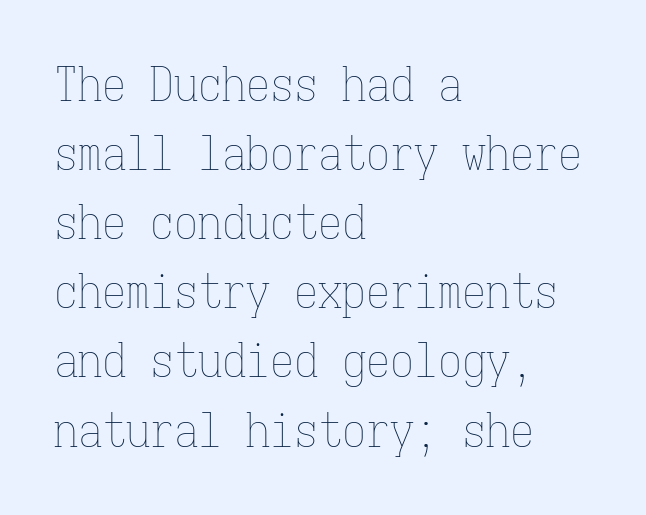
The image shows 48 px thin, condensed type, upright, monospaced; set left-aligned, normal line spacing (1.44x), normal letter spacing, not underlined; low stroke contrast and a medium x-height.
